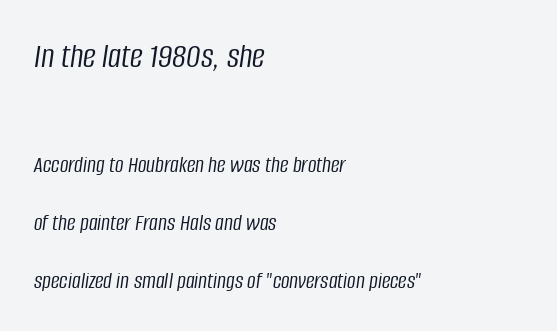
The image shows 36 px light, condensed type, italic (leaning right); set left-aligned, loose line spacing (2.42x), normal letter spacing, not underlined; the first (top) block is 1.5x larger; low stroke contrast and a large x-height.
